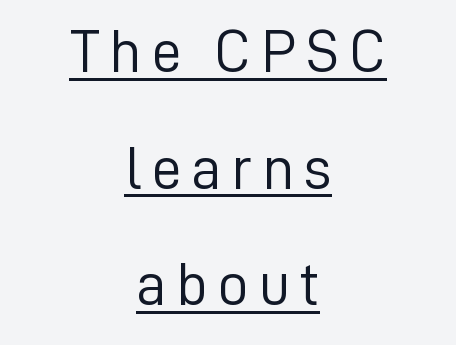
{"serif": "no", "italic": "no", "bold": "no", "weight": "light", "width": "normal", "stroke_contrast": "low", "x_height": "medium", "monospaced": "no", "underline": "yes", "align": "center", "line_spacing": "loose", "line_spacing_ratio": 1.91, "glyph_px": 61}
